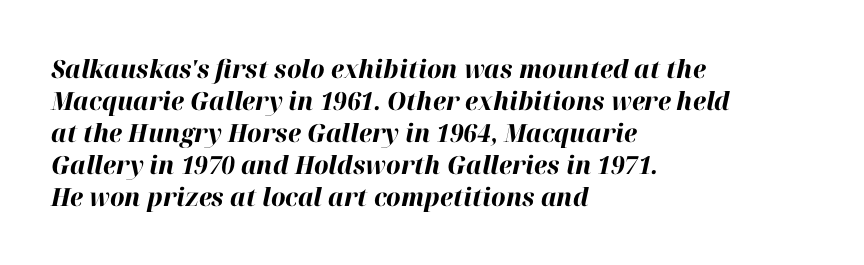
How would I describe the line gaps? Plain and ordinary. This rendering uses left alignment, leaving the right contour irregular. Tall strokes in this sample are angled rather than plumb. Compared with typical body copy, the letter spacing here is the same. Does the weight exceed regular? Yes, all the way to bold. The glyphs are unaccompanied by any horizontal stroke below them.
